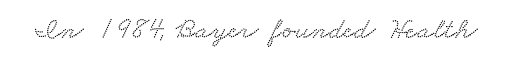
Q: Is the typeface a serif or a sans-serif typeface? A: Serif.
Q: Is the text underlined? A: No.
Q: Is the spacing between letters normal or unusually wide? A: Normal.
Q: Width (condensed, normal, or wide)? A: Wide.
Q: Stroke contrast? A: Low.
Q: x-height? A: Small.
Q: Monospaced? A: No.
